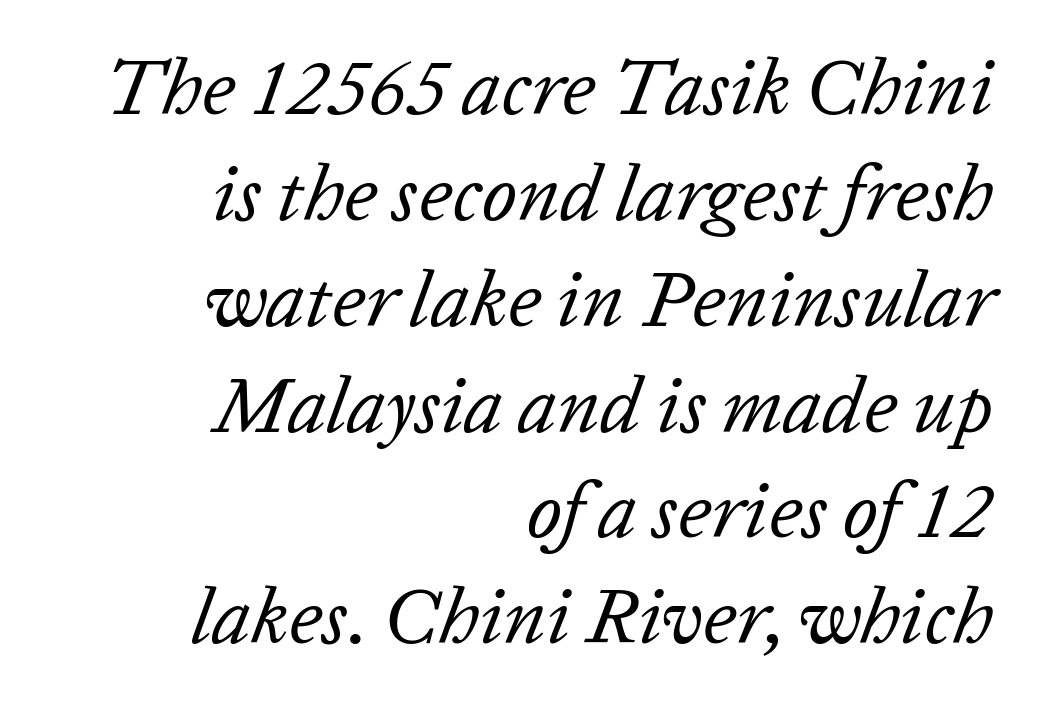
The image shows 79 px regular-weight type, italic (leaning right); set right-aligned, normal line spacing (1.34x), normal letter spacing, not underlined; low stroke contrast and a medium x-height.
